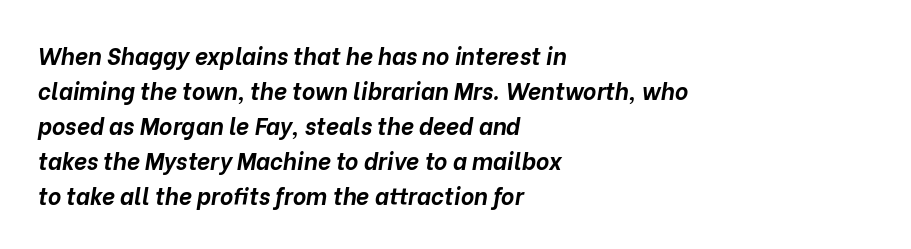
Q: Is the text bold? A: Yes.
Q: Is the text italic (slanted)? A: Yes, it leans right by about 10 degrees.
Q: Is the text underlined? A: No.
Q: How is the paragraph aligned? A: Left-aligned.
Q: Is the spacing between letters normal or unusually wide? A: Normal.
Q: Is the spacing between lines tight, normal or loose? A: Normal.
